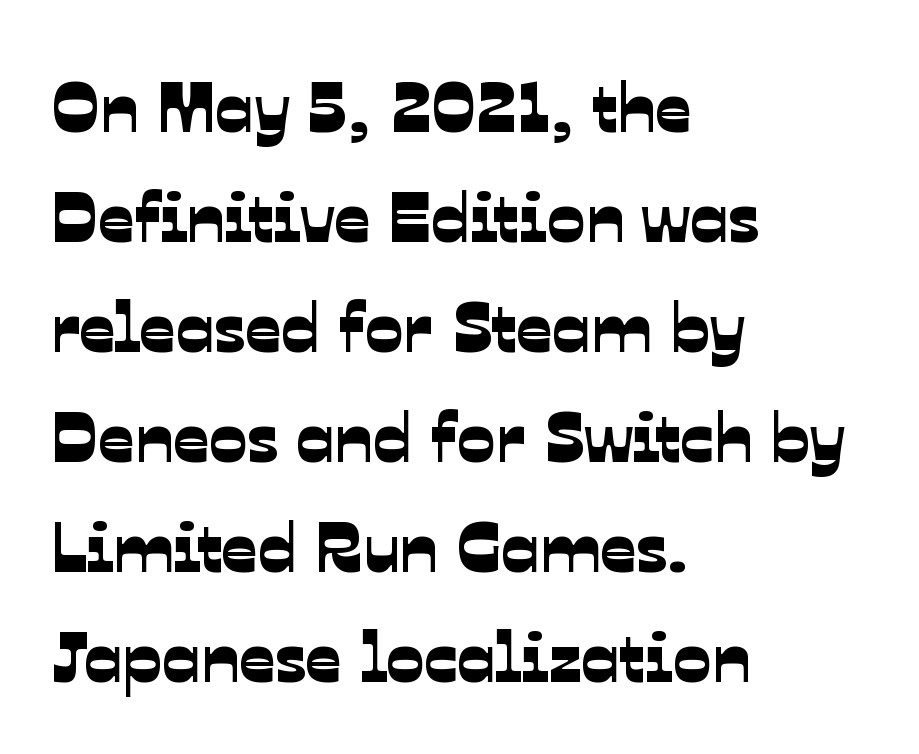
Q: Is the typeface a serif or a sans-serif typeface? A: Sans-serif.
Q: Is the text underlined? A: No.
Q: How is the paragraph aligned? A: Left-aligned.
Q: Is the spacing between letters normal or unusually wide? A: Normal.
Q: Is the spacing between lines tight, normal or loose? A: Normal.
Q: Width (condensed, normal, or wide)? A: Normal.
Q: Stroke contrast? A: Low.
Q: x-height? A: Medium.
Q: Monospaced? A: No.
